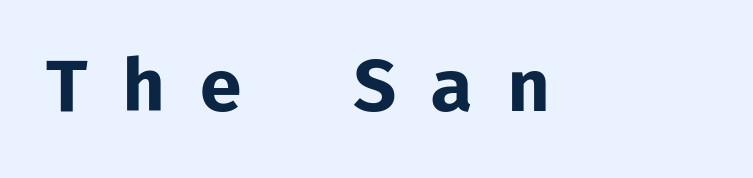
The image shows 71 px bold sans-serif type, upright, monospaced; set unusually wide letter spacing (+0.47 em), not underlined; low stroke contrast and a medium x-height.
